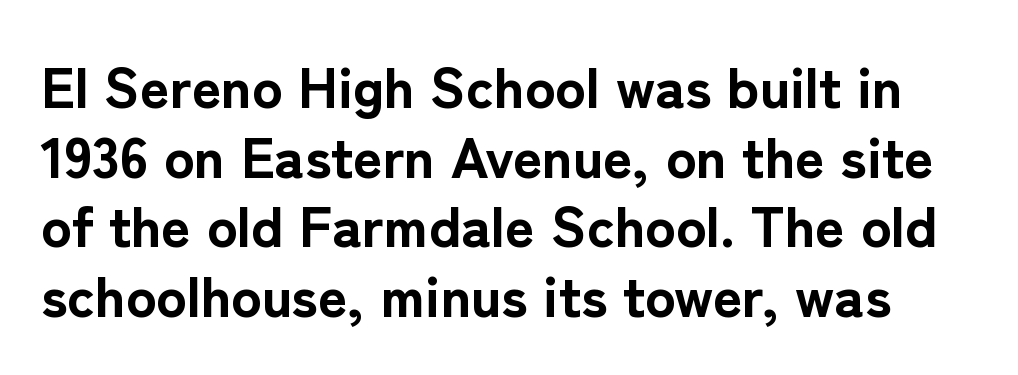
Each letter's strokes conclude bluntly, with no projecting serifs. The rendering keeps characters at their native spacing. The lettering stays uniformly vertical, giving the passage a roman look. Set as a true bold cut, around the 700 mark. Looks like regular typesetting: each glyph gets only the width it needs.
